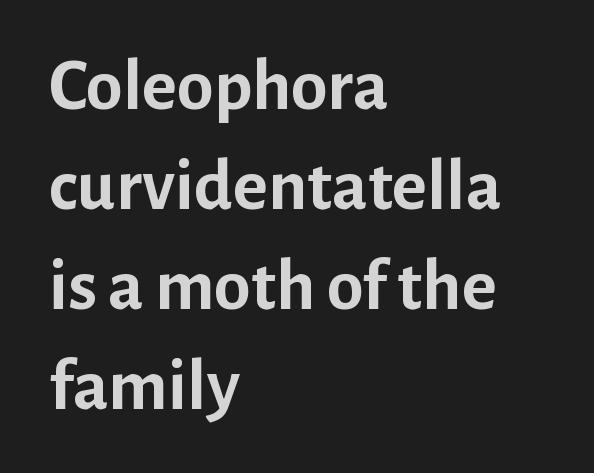
Q: Is the text bold? A: Yes.
Q: Is the text italic (slanted)? A: No, it is upright.
Q: Is the typeface a serif or a sans-serif typeface? A: Sans-serif.
Q: Is the text underlined? A: No.
Q: How is the paragraph aligned? A: Left-aligned.
Q: Is the spacing between letters normal or unusually wide? A: Normal.
Q: Is the spacing between lines tight, normal or loose? A: Normal.
Q: Width (condensed, normal, or wide)? A: Normal.
Q: Stroke contrast? A: Low.
Q: x-height? A: Medium.
Q: Monospaced? A: No.
